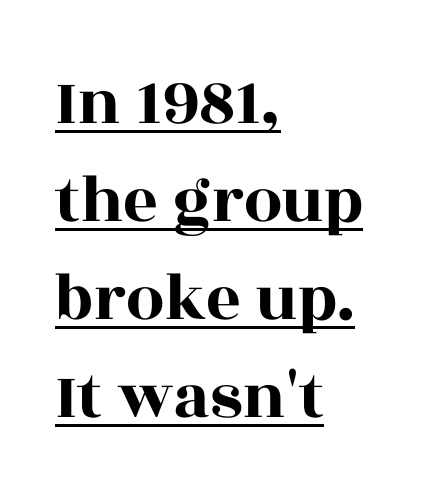
The image shows 68 px wide serif type, upright; set left-aligned, normal line spacing (1.44x), normal letter spacing, underlined; a large x-height.
